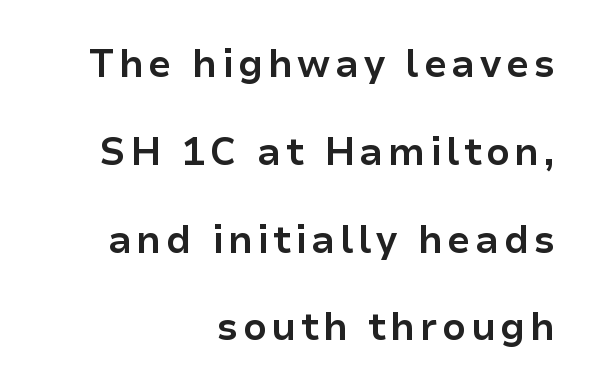
Q: Is the text bold? A: Yes.
Q: Is the text italic (slanted)? A: No, it is upright.
Q: Is the typeface a serif or a sans-serif typeface? A: Sans-serif.
Q: Is the text underlined? A: No.
Q: How is the paragraph aligned? A: Right-aligned.
Q: Is the spacing between lines tight, normal or loose? A: Loose.
Q: Width (condensed, normal, or wide)? A: Normal.
Q: Stroke contrast? A: Low.
Q: x-height? A: Medium.
Q: Monospaced? A: No.
